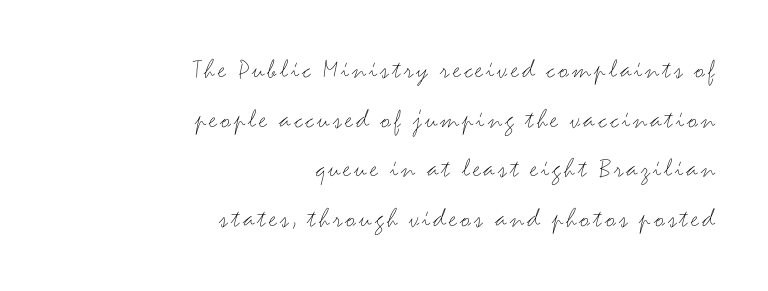
Q: Is the text bold? A: No.
Q: Is the text italic (slanted)? A: Yes.
Q: Is the typeface a serif or a sans-serif typeface? A: Sans-serif.
Q: Is the text underlined? A: No.
Q: How is the paragraph aligned? A: Right-aligned.
Q: Width (condensed, normal, or wide)? A: Wide.
Q: Stroke contrast? A: Medium.
Q: x-height? A: Small.
Q: Monospaced? A: No.
